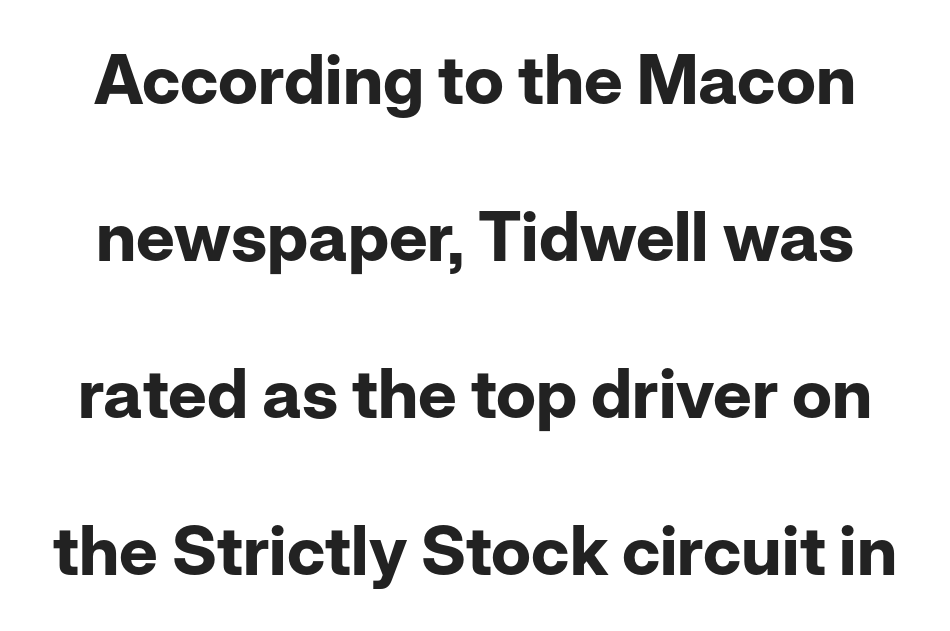
Baseline-to-baseline distance is far greater than the letter height. Ascenders rise straight up at ninety degrees. Type style note: lacks serifs. Looks like regular typesetting: each glyph gets only the width it needs.
